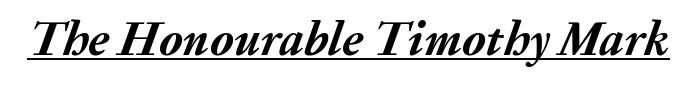
The image shows 48 px semibold type, italic (leaning right); set normal letter spacing, underlined; medium stroke contrast and a medium x-height.
